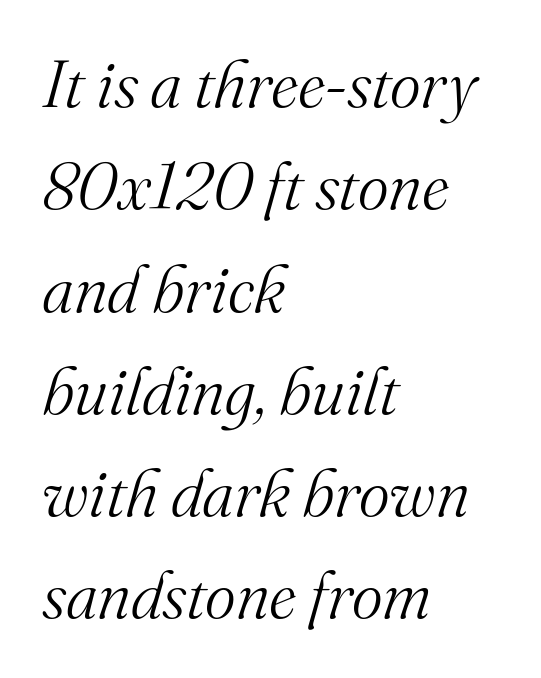
Compared with typical paragraphs, the rows here are spaced about the same. No letter is thick-stroked: the sample isn't bold. Does extra space separate the letters? No, they use regular spacing. These lines are rendered in a variable-pitch font.
